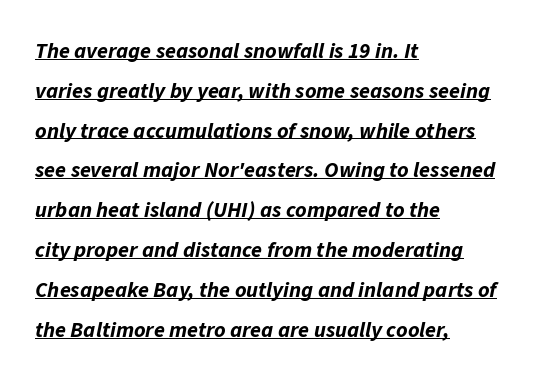
Q: Is the text bold? A: Yes.
Q: Is the text italic (slanted)? A: Yes, it leans right by about 11 degrees.
Q: Is the text underlined? A: Yes.
Q: How is the paragraph aligned? A: Left-aligned.
Q: Is the spacing between letters normal or unusually wide? A: Normal.
